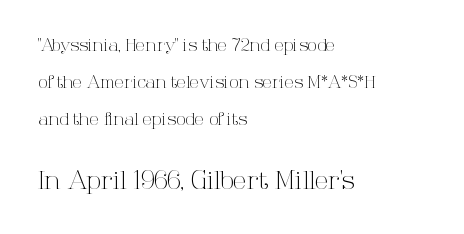
The letters stand upright; this is a roman face. One-word summary of the alignment: left. Rule under the text: the space is simply empty. The horizontal fit of the characters is conventional and even. The face looks like a standard text weight, possibly lighter. Character size in the trailing block exceeds that of the leading block.
